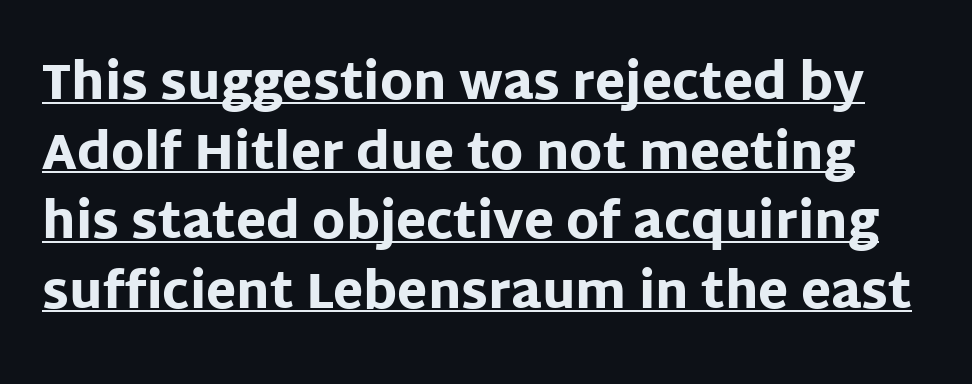
Q: Is the text bold? A: Yes.
Q: Is the text italic (slanted)? A: No, it is upright.
Q: Is the typeface a serif or a sans-serif typeface? A: Sans-serif.
Q: Is the text underlined? A: Yes.
Q: Is the spacing between letters normal or unusually wide? A: Normal.
Q: Is the spacing between lines tight, normal or loose? A: Normal.
Q: Width (condensed, normal, or wide)? A: Normal.
Q: Stroke contrast? A: Low.
Q: x-height? A: Large.
Q: Monospaced? A: No.
